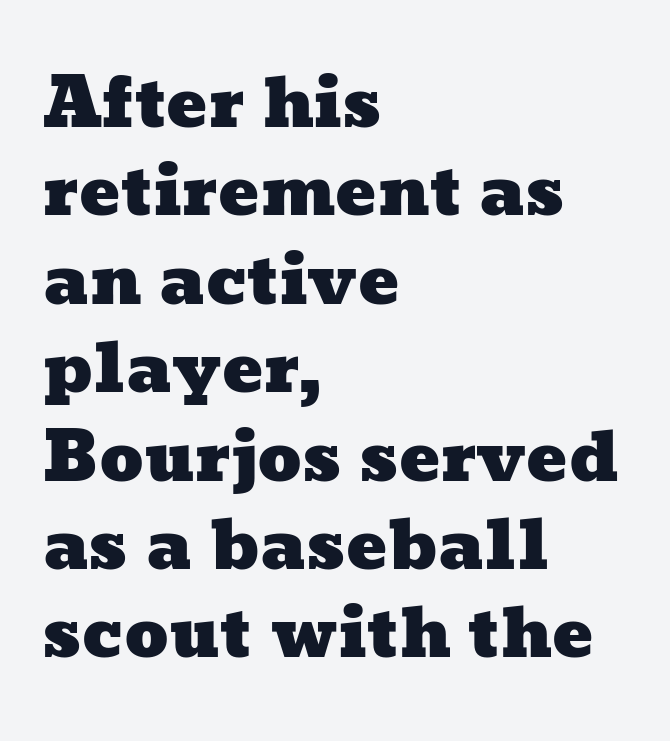
{"width": "wide", "stroke_contrast": "low", "x_height": "medium", "monospaced": "no", "underline": "no", "align": "left", "line_spacing": "normal", "line_spacing_ratio": 1.3, "letter_spacing": "normal", "letter_spacing_em": 0.0, "glyph_px": 68}
